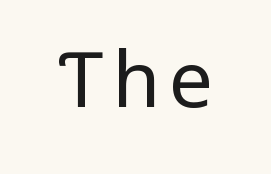
Serifs: no, the terminals of the letterforms are clean. No extra ink here — the face is not bold. Unlike italic type, these characters show no tilt at all. The letters advance in unequal steps, a hallmark of proportional type.
